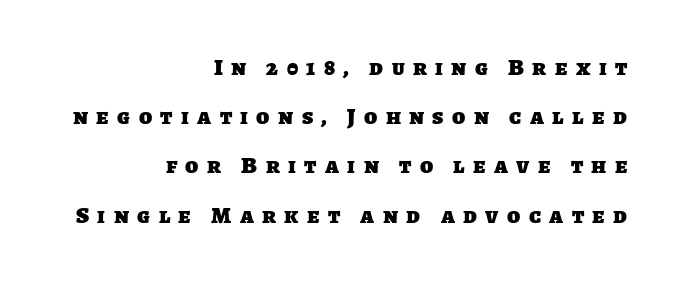
The zone under the glyphs is completely vacant. Reading down the block, your eye finds every line finishing at a fixed right position. Compared with typical paragraphs, the rows here are farther apart. The passage shown has open, widely tracked lettering throughout. The font is running at its bold setting.
